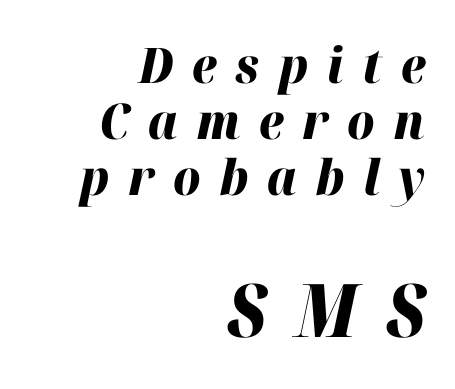
The space between consecutive lines is stingy. The zone under the glyphs is completely vacant. The tracking jumps out immediately: characters are airy and widely separated. When letters slant like this, we call the style italic.
